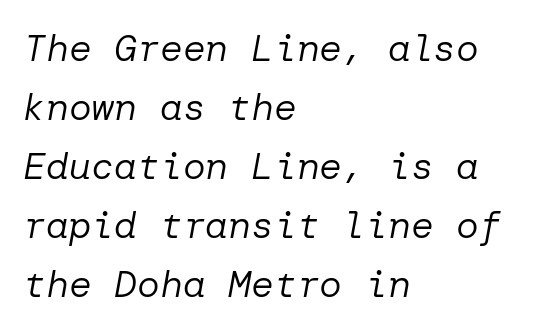
Normally led — the rows are evenly, conventionally spaced. Honestly, the letter spacing is just normal — you wouldn't notice it. No chunkiness to these letters — they're not bold. Notice how the passage keeps a crisp vertical edge on the left only.
